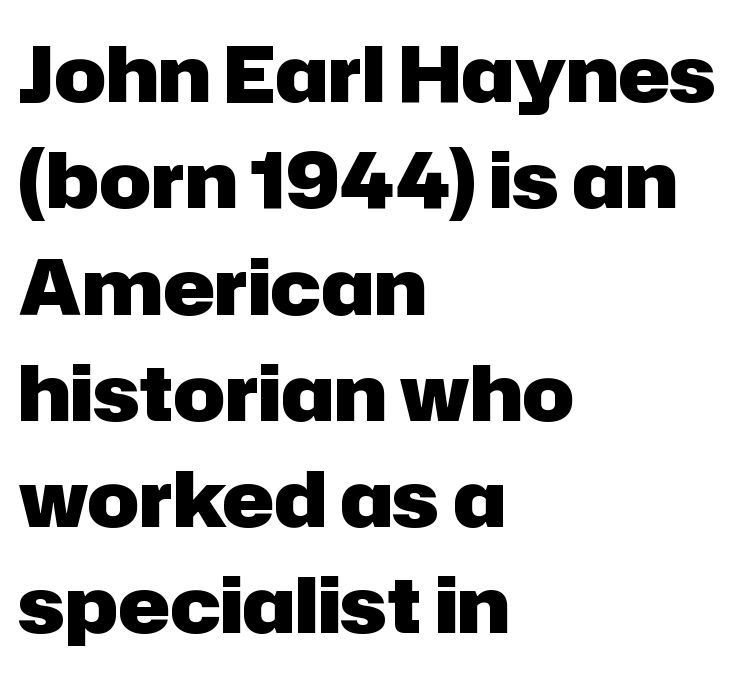
{"serif": "no", "italic": "no", "bold": "yes", "weight": "heavy", "width": "normal", "stroke_contrast": "low", "x_height": "medium", "monospaced": "no", "underline": "no", "align": "left", "line_spacing": "normal", "line_spacing_ratio": 1.38, "letter_spacing": "normal", "letter_spacing_em": 0.0, "glyph_px": 77}
